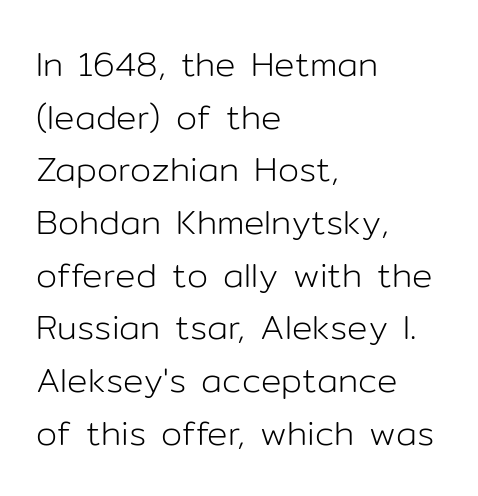
Q: Is the text bold? A: No.
Q: Is the text italic (slanted)? A: No, it is upright.
Q: Is the typeface a serif or a sans-serif typeface? A: Sans-serif.
Q: Is the text underlined? A: No.
Q: How is the paragraph aligned? A: Left-aligned.
Q: Is the spacing between letters normal or unusually wide? A: Normal.
Q: Is the spacing between lines tight, normal or loose? A: Normal.
Q: Width (condensed, normal, or wide)? A: Normal.
Q: Stroke contrast? A: Low.
Q: x-height? A: Medium.
Q: Monospaced? A: No.
